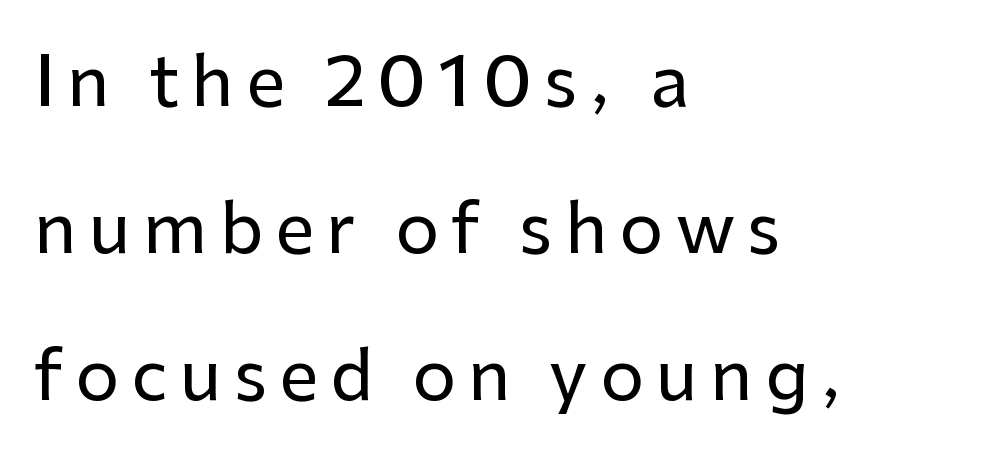
Q: Is the text italic (slanted)? A: No, it is upright.
Q: Is the typeface a serif or a sans-serif typeface? A: Sans-serif.
Q: Is the text underlined? A: No.
Q: How is the paragraph aligned? A: Left-aligned.
Q: Is the spacing between lines tight, normal or loose? A: Loose.
Q: Width (condensed, normal, or wide)? A: Normal.
Q: Stroke contrast? A: Low.
Q: x-height? A: Medium.
Q: Monospaced? A: No.
